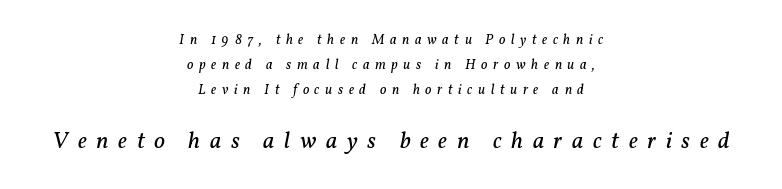
Q: Is the text bold? A: No.
Q: Is the text italic (slanted)? A: Yes, it leans right by about 11 degrees.
Q: Is the text underlined? A: No.
Q: How is the paragraph aligned? A: Centered.
Q: Is the spacing between letters normal or unusually wide? A: Unusually wide.
Q: Which block of text is set in a larger size, the first (top) or the second (bottom)? A: The second (bottom) one.
